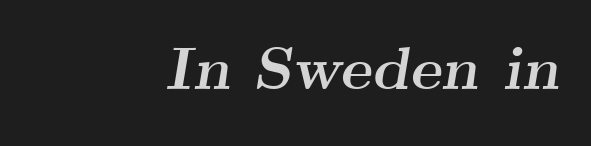
{"serif": "yes", "italic": "yes", "lean": "right", "slant_degrees": 9, "bold": "yes", "weight": "semibold", "width": "wide", "stroke_contrast": "medium", "x_height": "small", "monospaced": "no", "underline": "no", "align": "right", "letter_spacing": "normal", "letter_spacing_em": 0.0, "glyph_px": 60}
